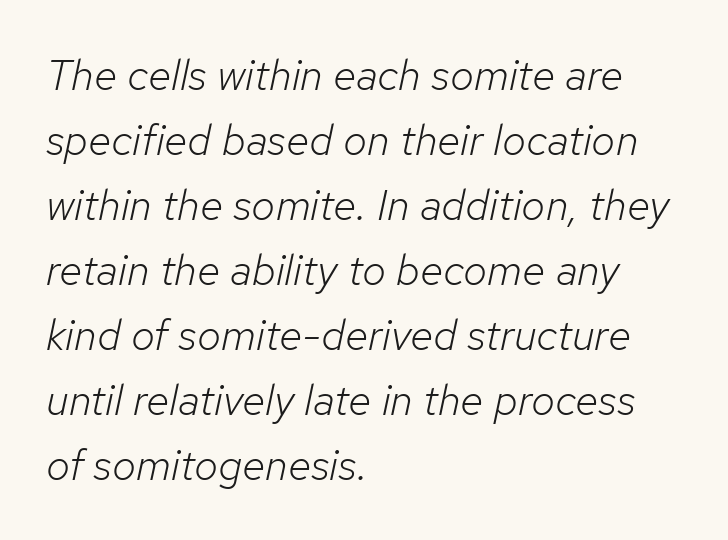
Q: Is the text bold? A: No.
Q: Is the text italic (slanted)? A: Yes, it leans right by about 12 degrees.
Q: Is the text underlined? A: No.
Q: How is the paragraph aligned? A: Left-aligned.
Q: Is the spacing between letters normal or unusually wide? A: Normal.
Q: Is the spacing between lines tight, normal or loose? A: Normal.
Q: Width (condensed, normal, or wide)? A: Normal.
Q: Stroke contrast? A: Low.
Q: x-height? A: Medium.
Q: Monospaced? A: No.
